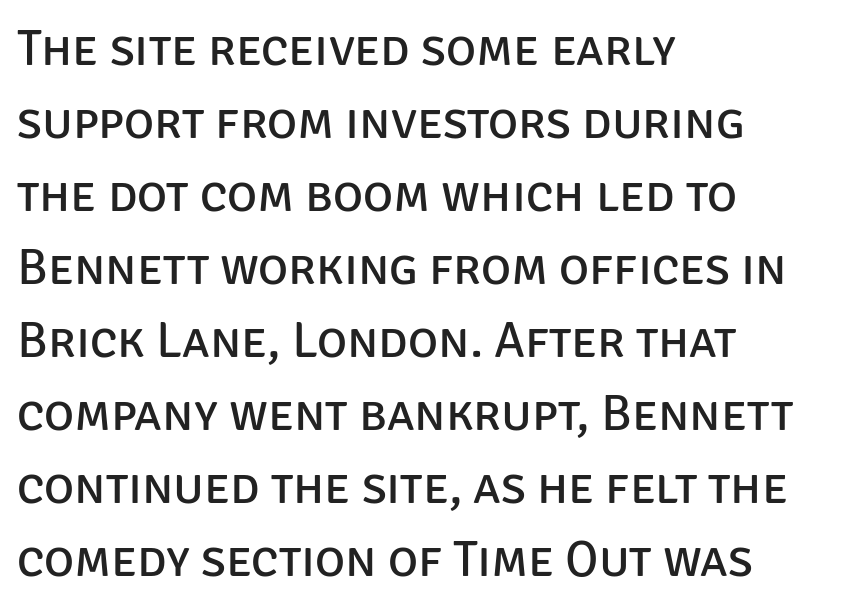
The image shows 51 px regular-weight sans-serif type, upright; set left-aligned, normal line spacing (1.43x), normal letter spacing, not underlined; low stroke contrast and a large x-height.
